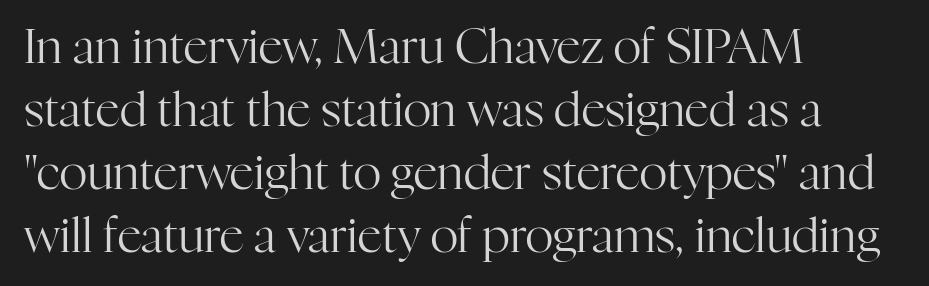
Q: Is the text bold? A: No.
Q: Is the text italic (slanted)? A: No, it is upright.
Q: Is the typeface a serif or a sans-serif typeface? A: Serif.
Q: Is the text underlined? A: No.
Q: How is the paragraph aligned? A: Left-aligned.
Q: Is the spacing between letters normal or unusually wide? A: Normal.
Q: Is the spacing between lines tight, normal or loose? A: Normal.
Q: Width (condensed, normal, or wide)? A: Normal.
Q: Stroke contrast? A: High.
Q: x-height? A: Medium.
Q: Monospaced? A: No.
